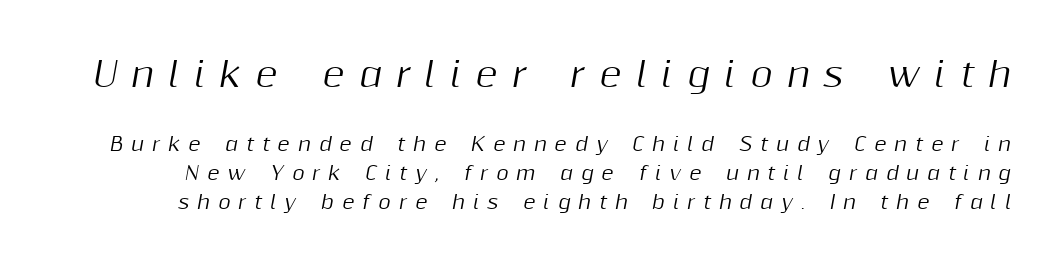
The image shows 34 px text type, italic (leaning right); set normal line spacing (1.53x), unusually wide letter spacing (+0.42 em), not underlined; the first (top) block is 1.79x larger; medium stroke contrast and a medium x-height.
